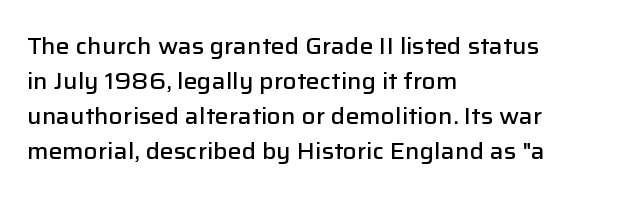
The image shows 23 px text type, upright; set left-aligned, normal line spacing (1.52x), normal letter spacing, not underlined.
